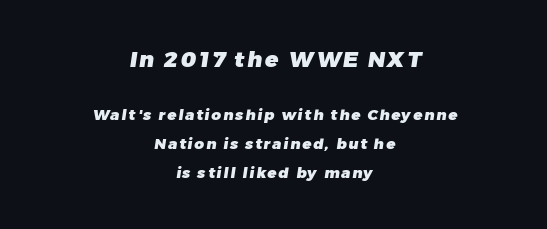
Q: Is the text bold? A: Yes.
Q: Is the text underlined? A: No.
Q: How is the paragraph aligned? A: Centered.
Q: Is the spacing between lines tight, normal or loose? A: Loose.
Q: Which block of text is set in a larger size, the first (top) or the second (bottom)? A: The first (top) one.
